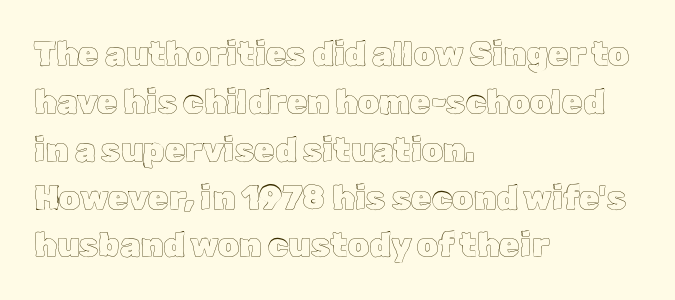
The image shows 33 px text type, upright; set left-aligned, normal line spacing (1.45x), normal letter spacing, not underlined; a medium x-height.
